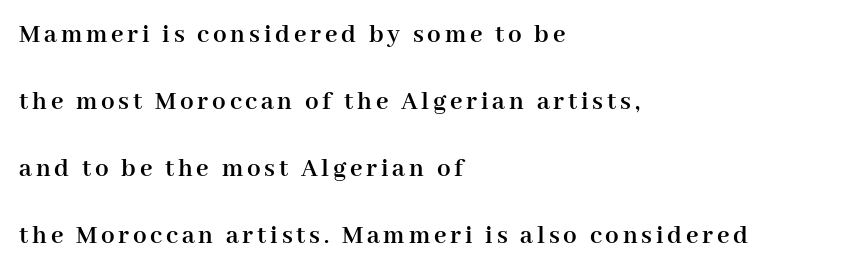
{"italic": "no", "bold": "yes", "underline": "no", "align": "left", "line_spacing": "loose", "line_spacing_ratio": 2.48, "glyph_px": 27}
